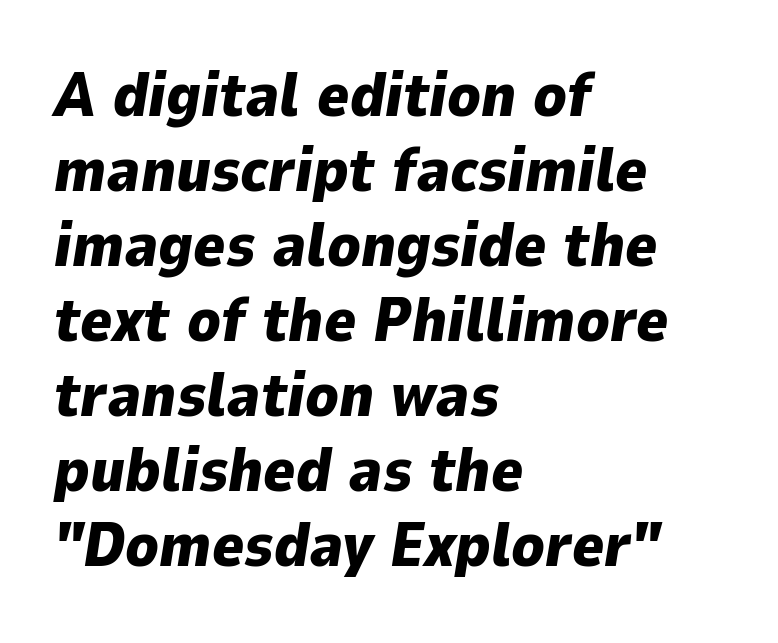
The image shows 61 px heavy type, italic (leaning right); set left-aligned, line spacing 1.23x, normal letter spacing, not underlined; low stroke contrast and a medium x-height.
